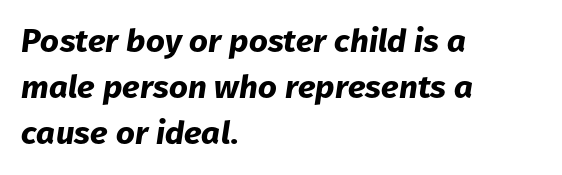
Descender tails drop into unmarked territory. Thick stems and heavy bowls — unmistakably bold. The face used here is rendered with its standard letterfit. Is the type slanted? Yes — the strokes lean at a clear angle. Horizontal alignment here is leftward, the default for most running prose. Does the leading feel generous? No, just average.
